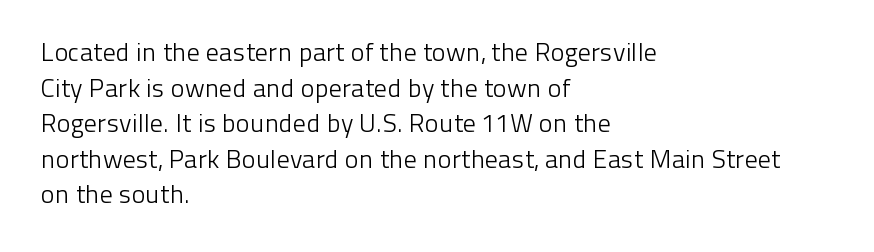
The line texture is even and compact thanks to regular tracking. Honestly, the row spacing looks completely unremarkable. Every row of glyphs begins at an identical x-position on the left. The letters stand straight up with perfectly vertical stems. Stroke thickness stays within the range of a standard reading face or lighter. Unmarked baselines from the first word to the last.
